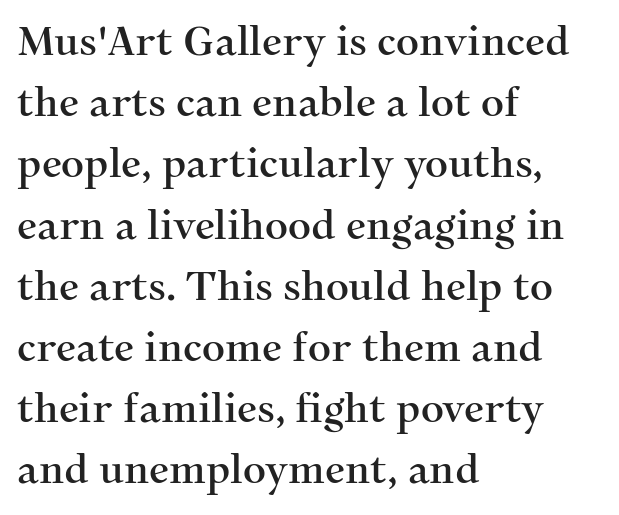
The image shows 40 px serif type, upright; set left-aligned, normal line spacing (1.53x), normal letter spacing, not underlined; medium stroke contrast and a medium x-height.
